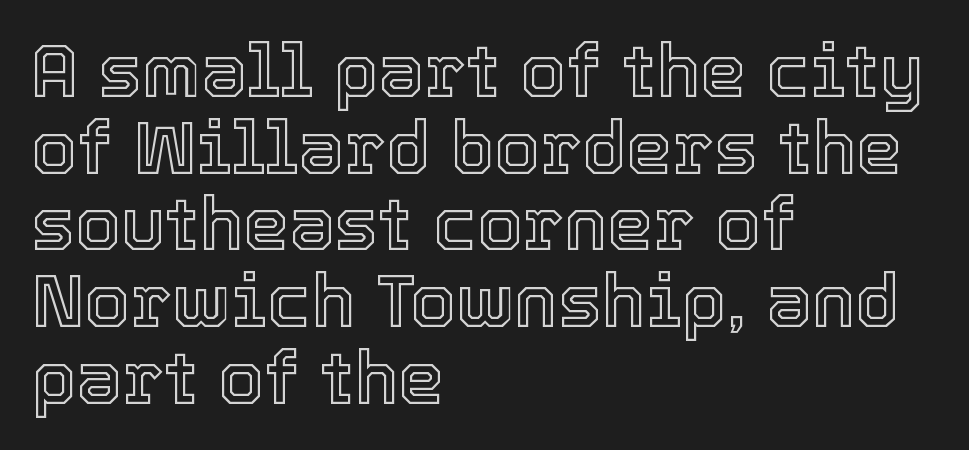
Q: Is the text italic (slanted)? A: No, it is upright.
Q: Is the text underlined? A: No.
Q: How is the paragraph aligned? A: Left-aligned.
Q: Is the spacing between letters normal or unusually wide? A: Normal.
Q: Is the spacing between lines tight, normal or loose? A: Tight.
Q: Width (condensed, normal, or wide)? A: Normal.
Q: x-height? A: Medium.
Q: Monospaced? A: No.
